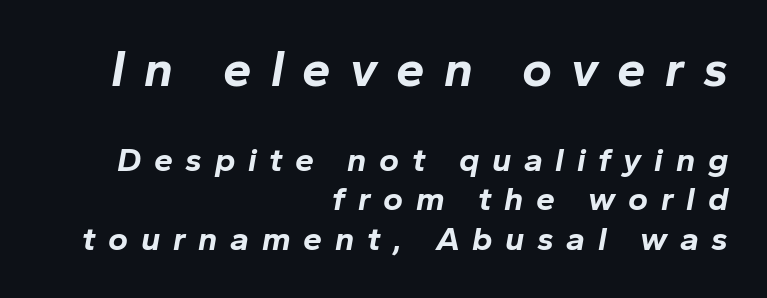
Q: Is the text bold? A: Yes.
Q: Is the text italic (slanted)? A: Yes, it leans right by about 10 degrees.
Q: Is the text underlined? A: No.
Q: How is the paragraph aligned? A: Right-aligned.
Q: Is the spacing between letters normal or unusually wide? A: Unusually wide.
Q: Which block of text is set in a larger size, the first (top) or the second (bottom)? A: The first (top) one.
Q: Width (condensed, normal, or wide)? A: Normal.
Q: Stroke contrast? A: Low.
Q: x-height? A: Medium.
Q: Monospaced? A: No.
